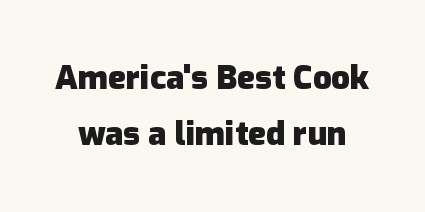
Is the type bold? Yes — the strokes are clearly thick and heavy. Letters rest on an invisible, unmarked baseline. This sample uses an upright cut, with every glyph sitting square on the baseline. Nothing unusual about the tracking: characters are spaced as the font intends. Note the varied advance widths — an 'i' is clearly narrower than an 'm'.
